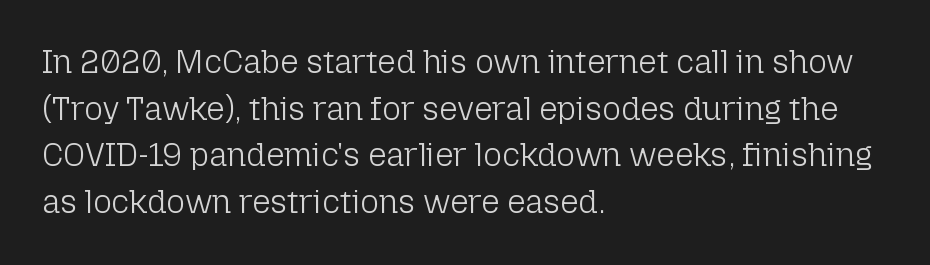
The image shows 32 px light sans-serif type, upright; set left-aligned, normal line spacing (1.46x), normal letter spacing, not underlined; low stroke contrast and a medium x-height.
